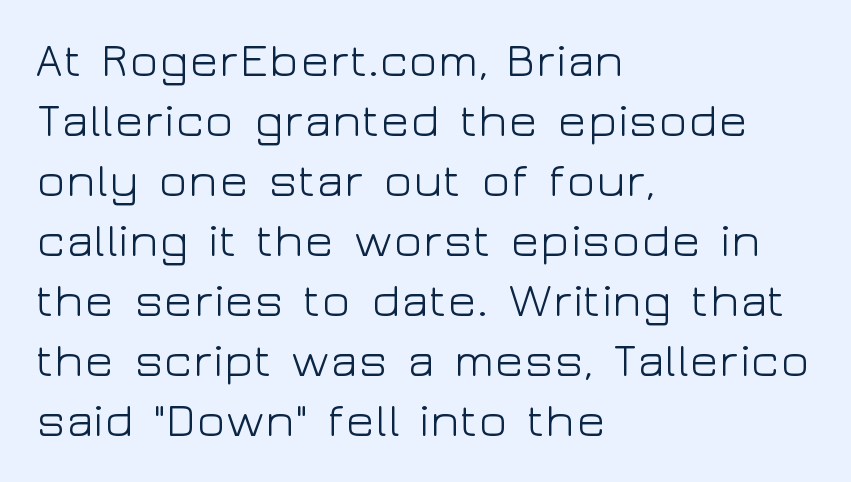
The image shows 48 px light, wide sans-serif type, upright; set left-aligned, normal line spacing (1.25x), normal letter spacing, not underlined; low stroke contrast and a medium x-height.
